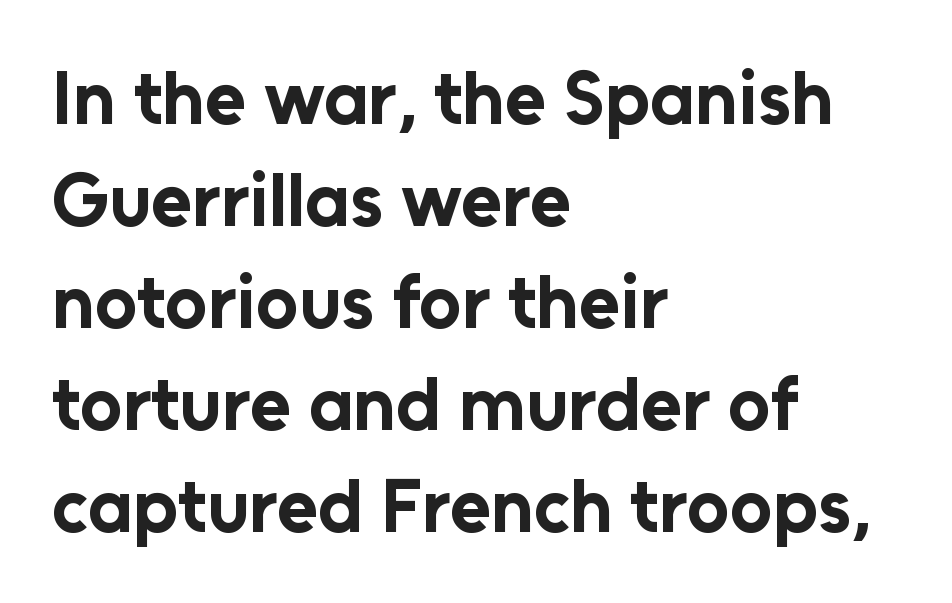
{"serif": "no", "italic": "no", "bold": "yes", "weight": "bold", "width": "normal", "stroke_contrast": "low", "x_height": "medium", "monospaced": "no", "underline": "no", "align": "left", "line_spacing": "normal", "line_spacing_ratio": 1.36, "letter_spacing": "normal", "letter_spacing_em": 0.0, "glyph_px": 75}
